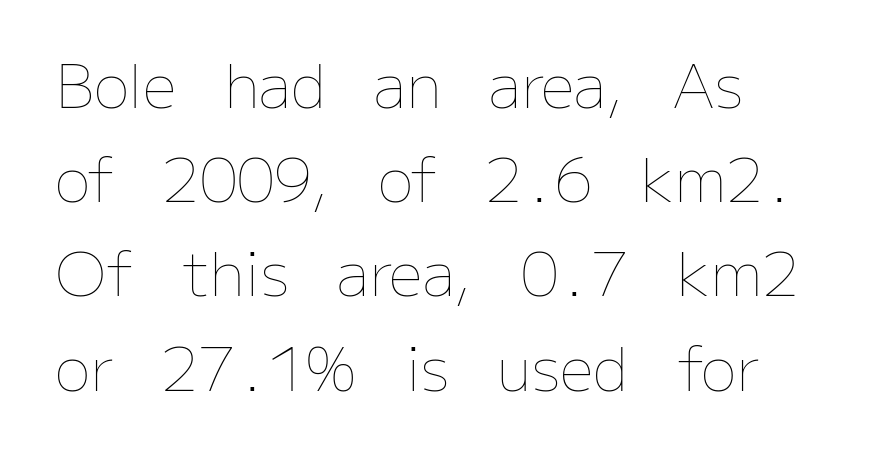
The image shows 60 px thin type, upright; set left-aligned, normal line spacing (1.57x), normal letter spacing, not underlined; low stroke contrast and a medium x-height.
